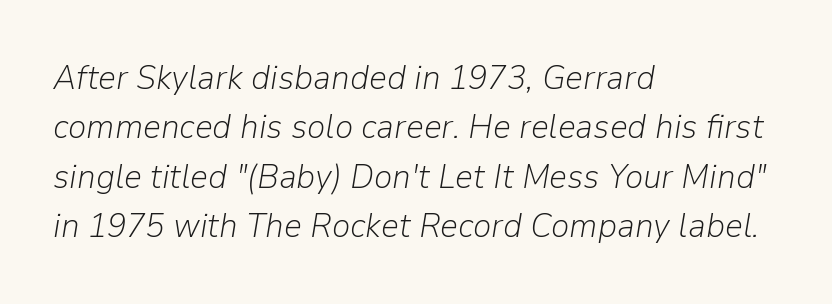
{"italic": "yes", "lean": "right", "slant_degrees": 9, "bold": "no", "weight": "light", "width": "normal", "stroke_contrast": "low", "x_height": "medium", "monospaced": "no", "underline": "no", "align": "left", "line_spacing": "normal", "line_spacing_ratio": 1.41, "letter_spacing": "normal", "letter_spacing_em": 0.0, "glyph_px": 35}
